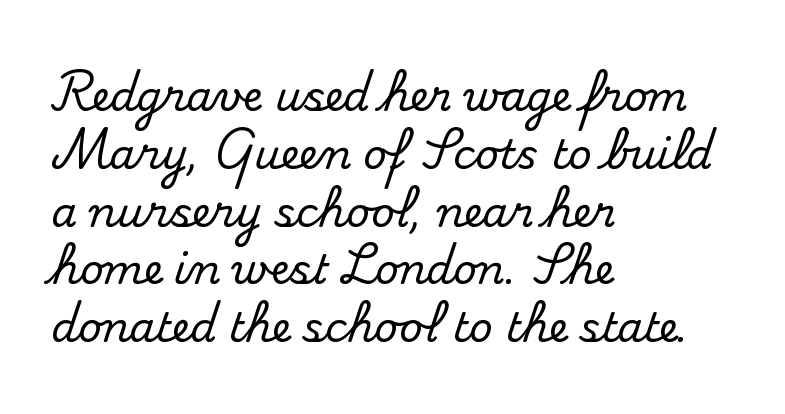
The image shows 41 px text type; set left-aligned, normal line spacing (1.41x), normal letter spacing, not underlined; medium stroke contrast and a small x-height.
